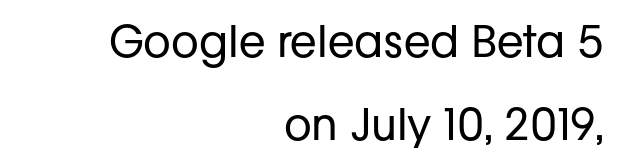
{"serif": "no", "italic": "no", "bold": "no", "weight": "regular", "width": "normal", "stroke_contrast": "low", "x_height": "medium", "monospaced": "no", "underline": "no", "align": "right", "line_spacing": "loose", "line_spacing_ratio": 1.93, "letter_spacing": "normal", "letter_spacing_em": 0.0, "glyph_px": 43}
